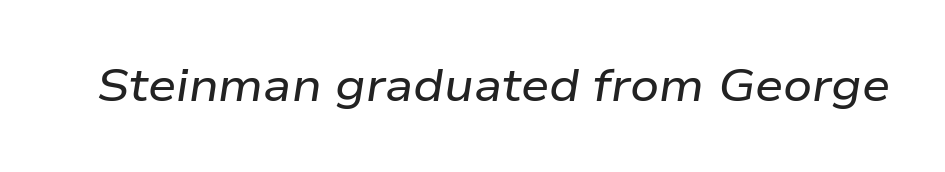
Q: Is the text italic (slanted)? A: Yes, it leans right by about 9 degrees.
Q: Is the text underlined? A: No.
Q: Is the spacing between letters normal or unusually wide? A: Normal.
Q: Width (condensed, normal, or wide)? A: Wide.
Q: Stroke contrast? A: Low.
Q: x-height? A: Medium.
Q: Monospaced? A: No.
